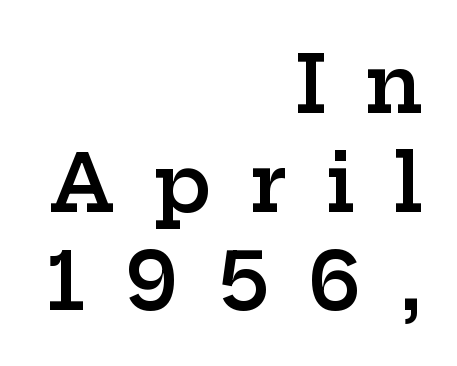
The image shows 79 px semibold, wide serif type, upright; set right-aligned, normal line spacing (1.25x), unusually wide letter spacing (+0.49 em), not underlined; low stroke contrast and a medium x-height.
